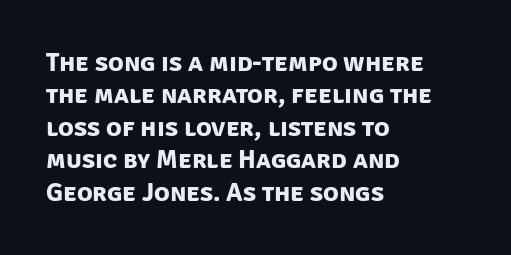
The image shows 26 px bold type; set left-aligned, normal line spacing (1.25x), normal letter spacing, not underlined.
